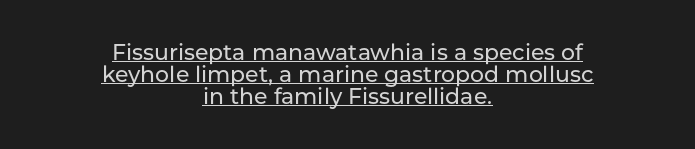
Where is the straight margin? There isn't one; the lines are centered. Ordinary non-slanted type is in use. The letters sit at their default tracking, neither squeezed nor spread. Is there much room between lines? No — they nearly touch.
